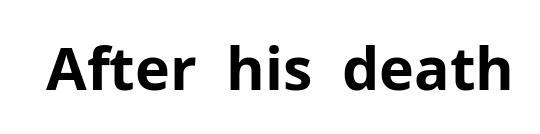
Q: Is the text bold? A: Yes.
Q: Is the text italic (slanted)? A: No, it is upright.
Q: Is the typeface a serif or a sans-serif typeface? A: Sans-serif.
Q: Is the text underlined? A: No.
Q: Is the spacing between letters normal or unusually wide? A: Normal.
Q: Width (condensed, normal, or wide)? A: Normal.
Q: Stroke contrast? A: Low.
Q: x-height? A: Medium.
Q: Monospaced? A: No.
